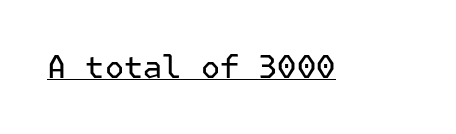
{"serif": "no", "italic": "no", "bold": "no", "weight": "regular", "width": "normal", "stroke_contrast": "low", "x_height": "medium", "underline": "yes", "letter_spacing": "normal", "letter_spacing_em": 0.0, "glyph_px": 32}
